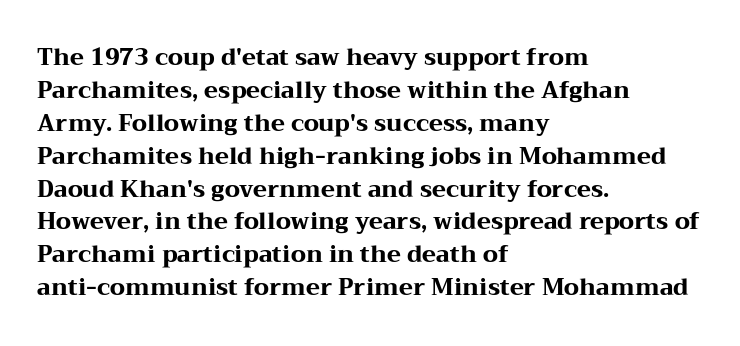
The image shows 23 px bold type, upright; set left-aligned, normal line spacing (1.43x), normal letter spacing, not underlined.
